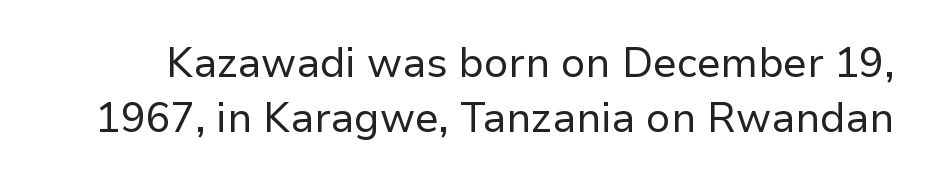
The image shows 41 px regular-weight sans-serif type, upright; set normal line spacing (1.35x), normal letter spacing, not underlined; low stroke contrast and a medium x-height.
